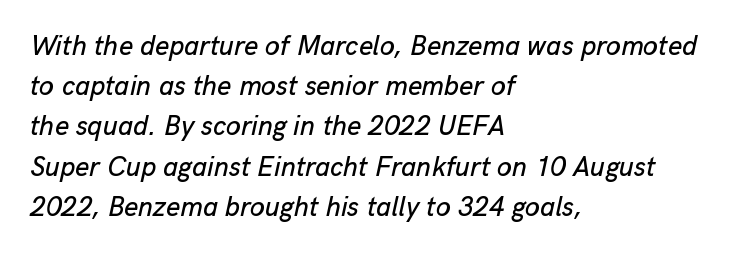
{"italic": "yes", "lean": "right", "slant_degrees": 13, "underline": "no", "align": "left", "line_spacing": "normal", "line_spacing_ratio": 1.49, "letter_spacing": "normal", "letter_spacing_em": 0.0, "glyph_px": 27}
